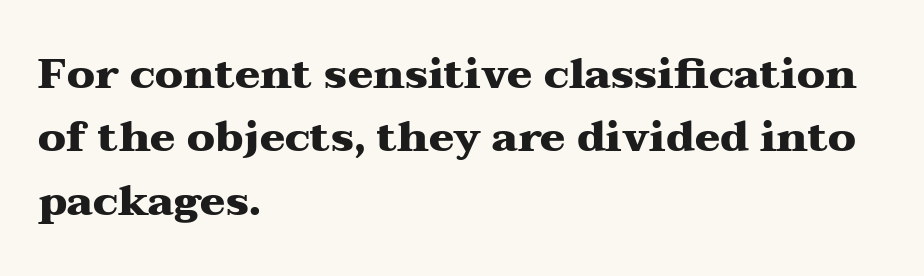
Looks like regular typesetting: each glyph gets only the width it needs. Old-style or modern, the face here clearly has serifs. Tracking here is standard; glyphs follow each other at the usual distance. Summary of vertical rhythm: regular, with standard interline spacing. Only glyphs here, with clear space below each row. The lines are quadded left.
